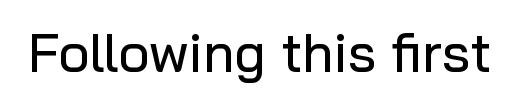
{"serif": "no", "italic": "no", "width": "normal", "stroke_contrast": "low", "x_height": "medium", "monospaced": "no", "underline": "no", "letter_spacing": "normal", "letter_spacing_em": 0.0, "glyph_px": 54}
